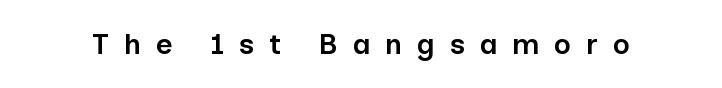
{"serif": "no", "italic": "no", "bold": "semi", "weight": "semibold", "width": "normal", "stroke_contrast": "low", "x_height": "medium", "monospaced": "no", "underline": "no", "letter_spacing": "wide", "letter_spacing_em": 0.5, "glyph_px": 29}
